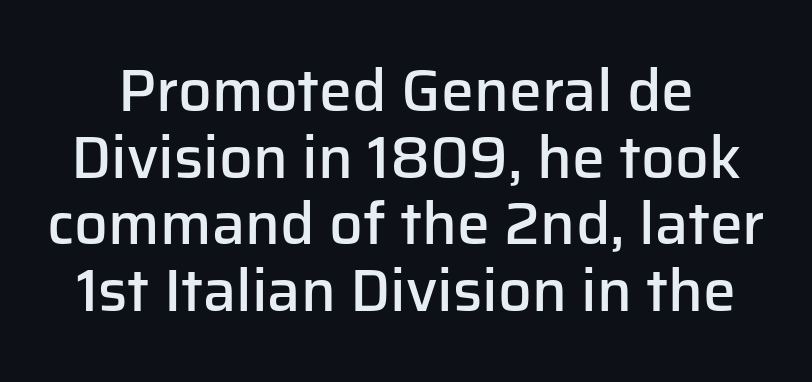
Character widths vary here, with narrow letters taking less room than wide ones. Inter-character spacing is left at the font's built-in metrics. The line-height multiplier appears low, near solid setting. The lettering holds an erect, upright posture throughout.
